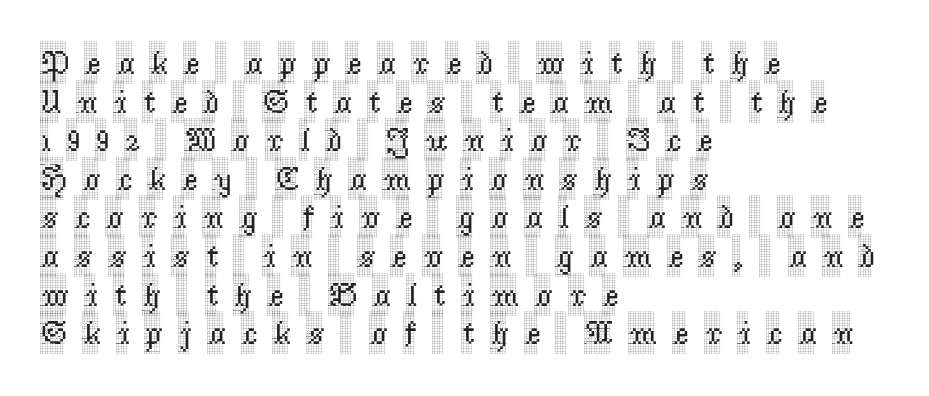
The image shows 33 px condensed serif type, upright; set left-aligned, line spacing 1.17x, unusually wide letter spacing (+0.49 em), not underlined; a large x-height.
